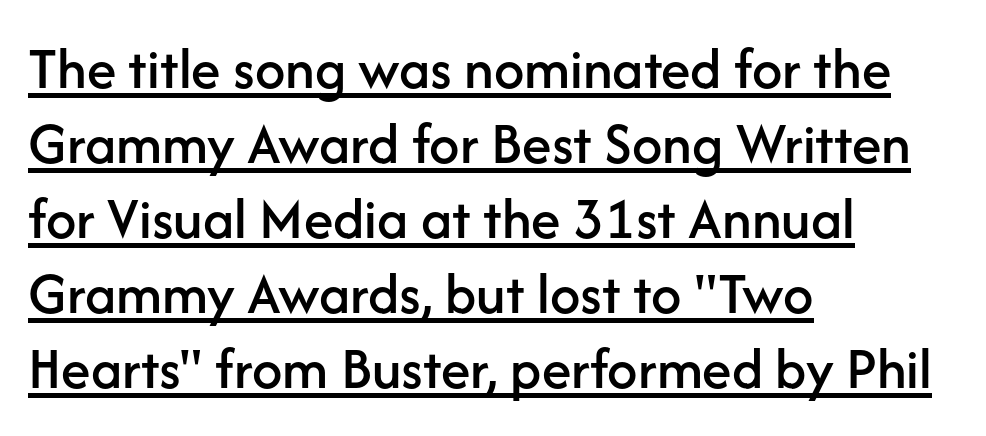
Varying glyph widths throughout — classic text-font behaviour. The characters display no serif detailing; their extremities are plain. The lettering stays uniformly vertical, giving the passage a roman look. The face used here appears with an underline applied.
